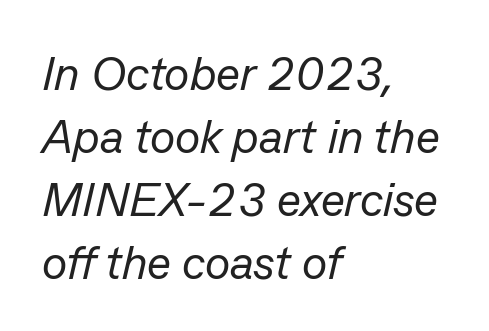
{"italic": "yes", "lean": "right", "slant_degrees": 13, "bold": "no", "weight": "regular", "width": "normal", "stroke_contrast": "low", "x_height": "medium", "monospaced": "no", "underline": "no", "align": "left", "line_spacing": "normal", "line_spacing_ratio": 1.34, "letter_spacing": "normal", "letter_spacing_em": 0.0, "glyph_px": 47}
